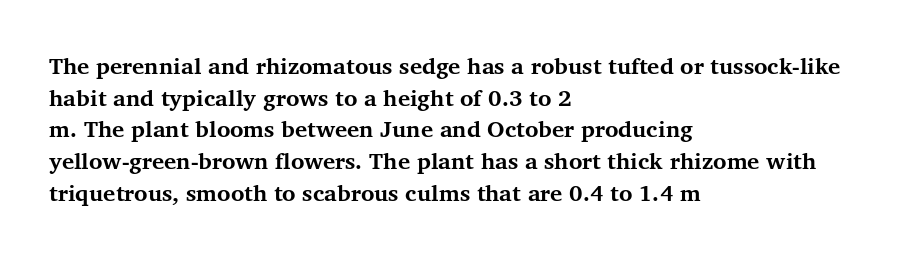
Q: Is the text bold? A: Yes.
Q: Is the text italic (slanted)? A: No, it is upright.
Q: Is the text underlined? A: No.
Q: How is the paragraph aligned? A: Left-aligned.
Q: Is the spacing between letters normal or unusually wide? A: Normal.
Q: Is the spacing between lines tight, normal or loose? A: Normal.
